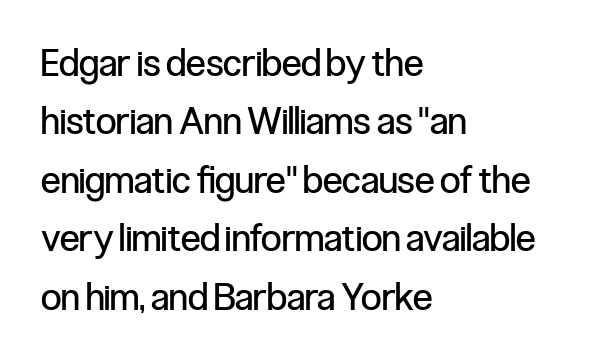
{"serif": "no", "italic": "no", "bold": "no", "weight": "regular", "width": "condensed", "stroke_contrast": "low", "x_height": "medium", "monospaced": "no", "underline": "no", "align": "left", "line_spacing": "normal", "line_spacing_ratio": 1.58, "letter_spacing": "normal", "letter_spacing_em": 0.0, "glyph_px": 37}
